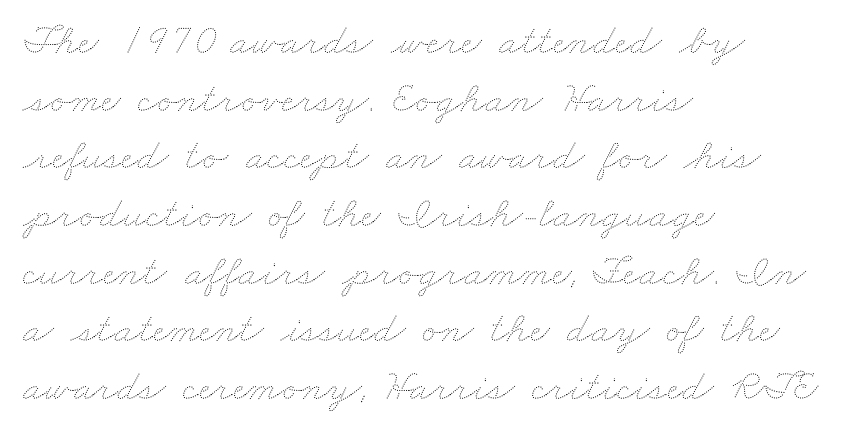
Q: Is the text bold? A: No.
Q: Is the text underlined? A: No.
Q: How is the paragraph aligned? A: Left-aligned.
Q: Is the spacing between letters normal or unusually wide? A: Normal.
Q: Is the spacing between lines tight, normal or loose? A: Normal.
Q: Width (condensed, normal, or wide)? A: Wide.
Q: Stroke contrast? A: Medium.
Q: x-height? A: Small.
Q: Monospaced? A: No.
